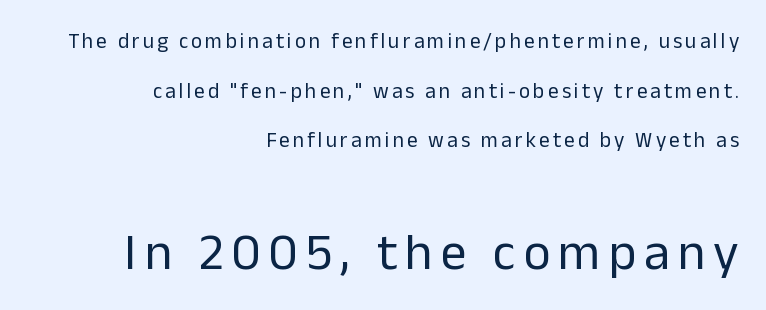
The passage shown stacks its lines with a broad gap. Line ends are locked; line starts wander. The font is comparable to plain body text, perhaps lighter. The area under the type is left untouched. The letters advance in unequal steps, a hallmark of proportional type. Examine the stroke ends and you'll find no serifs.
